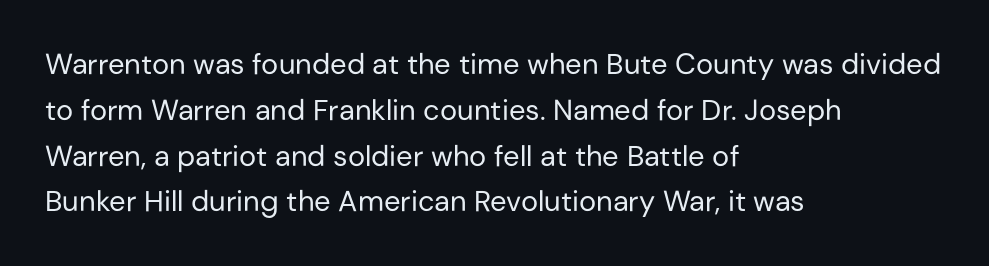
Observe the absence of serifs on each vertical stroke in this sample. Alignment: flush left. Descenders are the only things crossing below the line. This sample uses an upright cut, with every glyph sitting square on the baseline. Ink coverage per letter is moderate at most.
